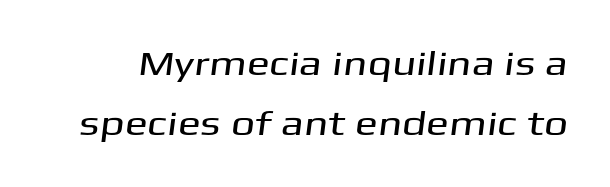
The image shows 34 px wide sans-serif type; set line spacing 1.77x, normal letter spacing, not underlined; medium stroke contrast and a medium x-height.
